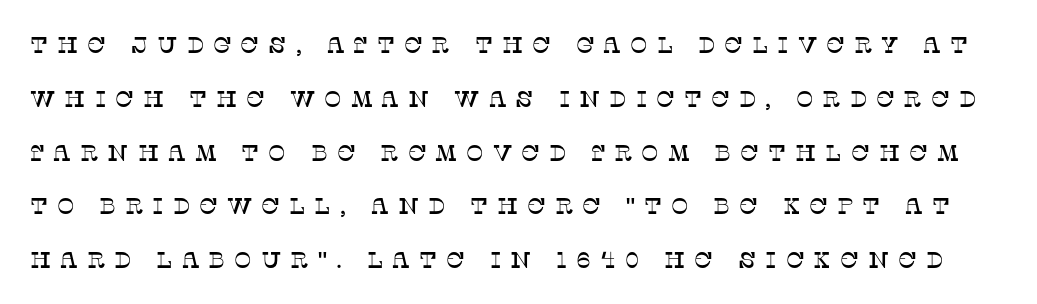
{"italic": "no", "underline": "no", "line_spacing": "loose", "line_spacing_ratio": 2.34, "letter_spacing": "wide", "letter_spacing_em": 0.39, "glyph_px": 23}
